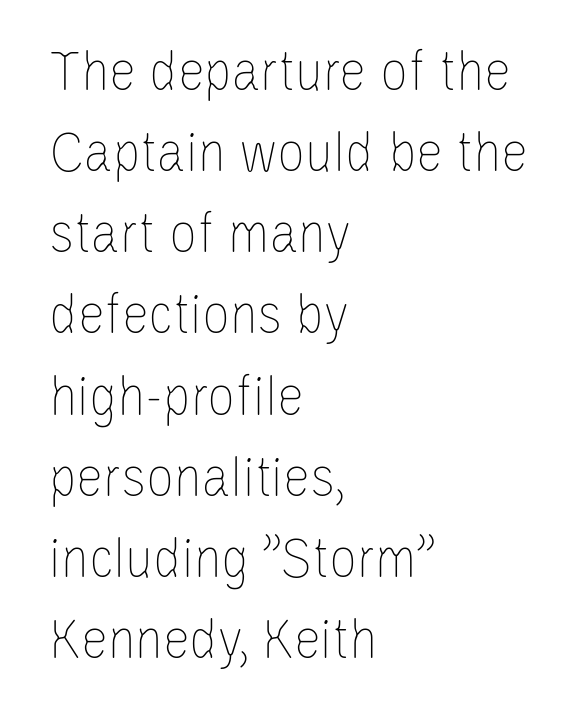
{"italic": "no", "bold": "no", "weight": "thin", "width": "condensed", "stroke_contrast": "low", "x_height": "large", "monospaced": "no", "underline": "no", "align": "left", "line_spacing": "normal", "line_spacing_ratio": 1.33, "letter_spacing": "normal", "letter_spacing_em": 0.0, "glyph_px": 61}
